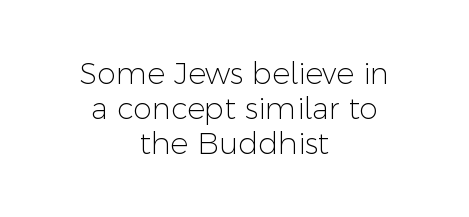
{"serif": "no", "italic": "no", "bold": "no", "weight": "light", "width": "normal", "stroke_contrast": "low", "x_height": "medium", "monospaced": "no", "underline": "no", "align": "center", "line_spacing_ratio": 1.17, "letter_spacing": "normal", "letter_spacing_em": 0.0, "glyph_px": 30}
